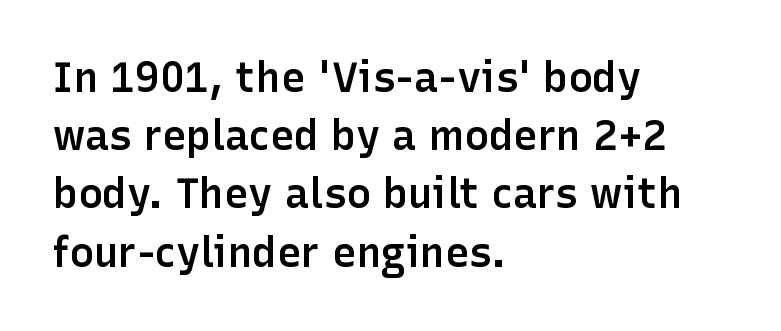
{"serif": "no", "italic": "no", "bold": "semi", "weight": "semibold", "width": "normal", "stroke_contrast": "low", "x_height": "medium", "monospaced": "no", "underline": "no", "align": "left", "line_spacing": "normal", "line_spacing_ratio": 1.42, "letter_spacing": "normal", "letter_spacing_em": 0.0, "glyph_px": 41}
